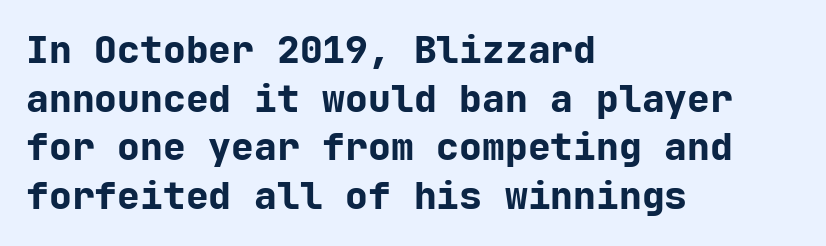
The rows are spaced the way most documents space them. Tracking value appears to be zero — textbook default spacing. Posture: straight, roman, zero tilt. Lines of text with bare space underneath. The face used here has the dense, thick strokes of a bold. Is this a fixed-width face? Yes — each glyph sits in an identical cell.
